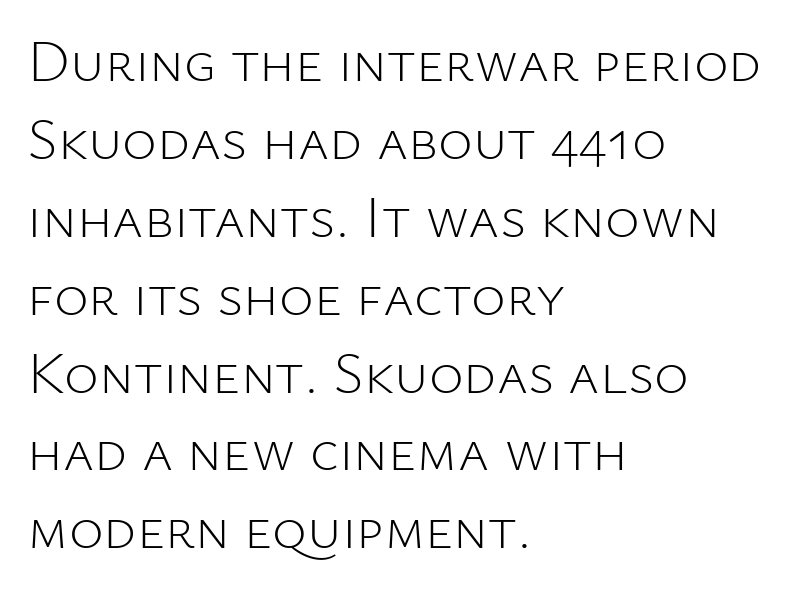
Q: Is the text bold? A: No.
Q: Is the text italic (slanted)? A: No, it is upright.
Q: Is the typeface a serif or a sans-serif typeface? A: Sans-serif.
Q: Is the text underlined? A: No.
Q: How is the paragraph aligned? A: Left-aligned.
Q: Is the spacing between letters normal or unusually wide? A: Normal.
Q: Is the spacing between lines tight, normal or loose? A: Normal.
Q: Width (condensed, normal, or wide)? A: Normal.
Q: Stroke contrast? A: Low.
Q: x-height? A: Medium.
Q: Monospaced? A: No.
